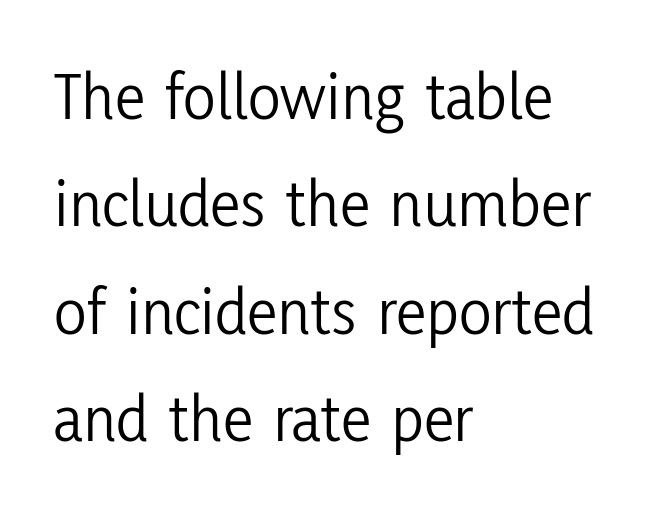
The image shows 68 px light, condensed sans-serif type, upright; set left-aligned, normal line spacing (1.58x), normal letter spacing, not underlined; low stroke contrast and a medium x-height.
